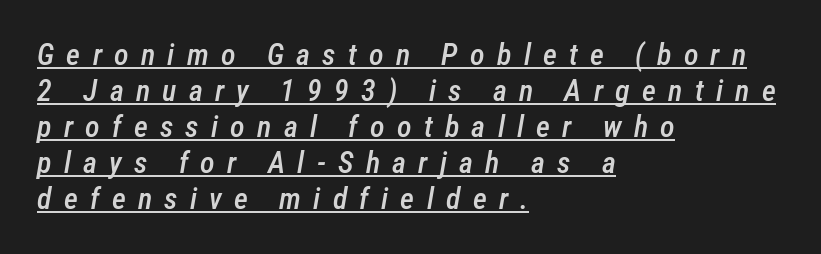
Is this a fixed-width face? No — the glyphs have proportional, varying widths. These lines have a slow, spaced-out rhythm from letter to letter. Rendered with sloped, italic letterforms. The passage is arranged the way most books set body copy — flush left.
